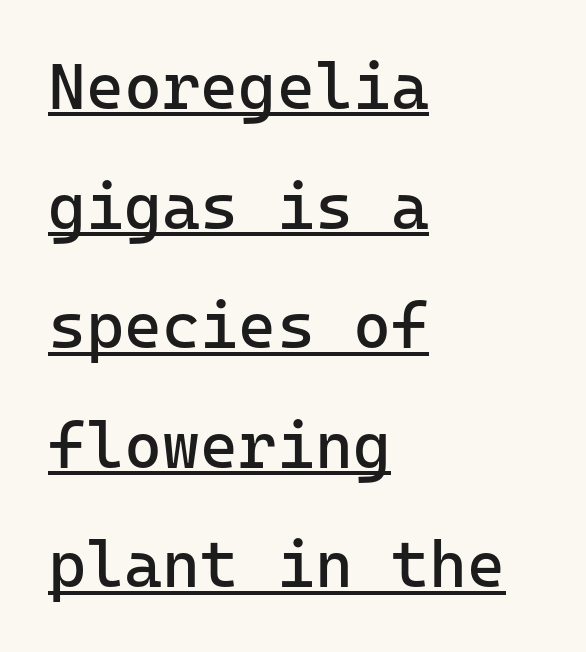
The face used here is monospaced, like something from a code editor. A student would call this left alignment; a typographer would say flush left, rag right. The cut favours lightness, reaching ordinary text weight at its darkest. The passage shown is typeset with a sans-serif family.
